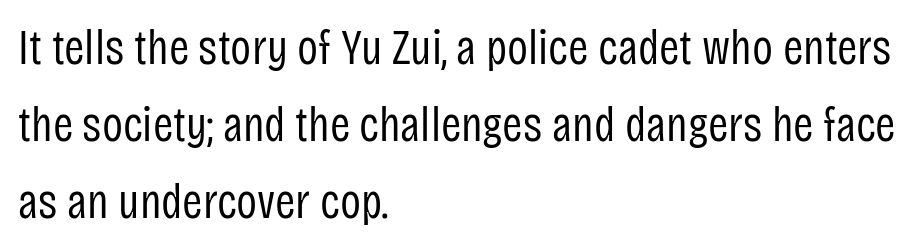
The image shows 49 px regular-weight, condensed sans-serif type, upright; set left-aligned, normal line spacing (1.57x), normal letter spacing, not underlined; low stroke contrast and a large x-height.
